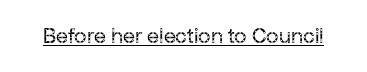
Q: Is the text bold? A: No.
Q: Is the text italic (slanted)? A: No, it is upright.
Q: Is the text underlined? A: Yes.
Q: Is the spacing between letters normal or unusually wide? A: Normal.
